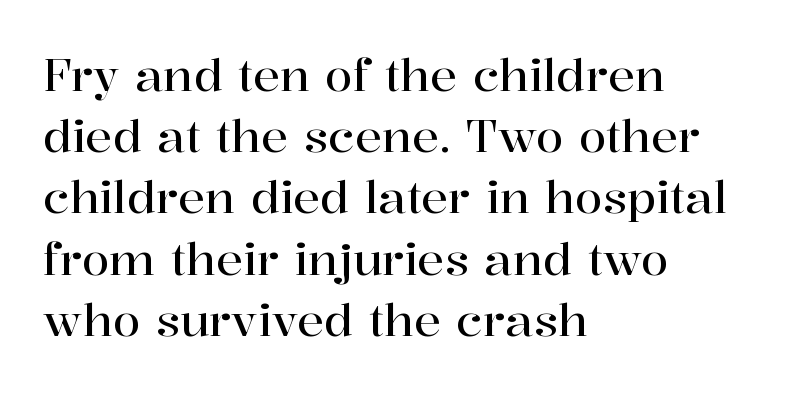
Q: Is the text italic (slanted)? A: No, it is upright.
Q: Is the typeface a serif or a sans-serif typeface? A: Serif.
Q: Is the text underlined? A: No.
Q: How is the paragraph aligned? A: Left-aligned.
Q: Is the spacing between letters normal or unusually wide? A: Normal.
Q: Is the spacing between lines tight, normal or loose? A: Normal.
Q: Width (condensed, normal, or wide)? A: Normal.
Q: Stroke contrast? A: High.
Q: x-height? A: Medium.
Q: Monospaced? A: No.
